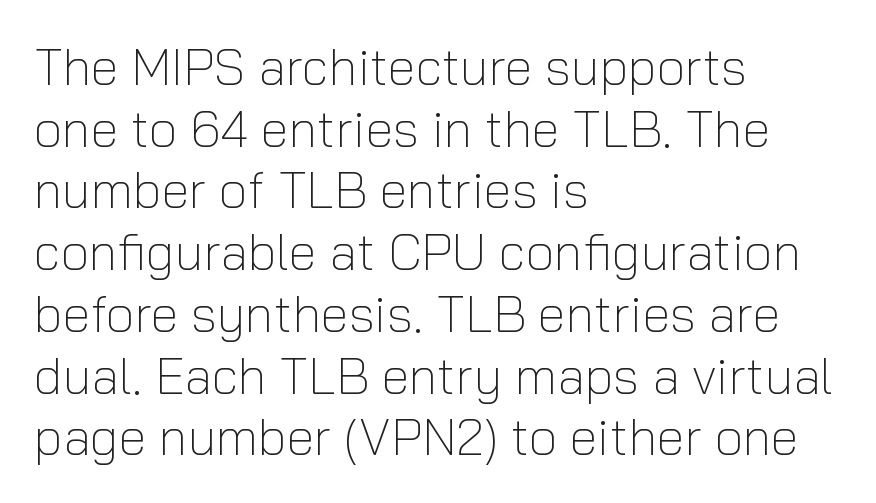
Does the lettering tilt? It doesn't — this is upright. Nothing sits at the stroke ends, so this counts as sans-serif. Think of a printed novel: that variable character pitch is what you see here. Has an underline been added? It has not.
